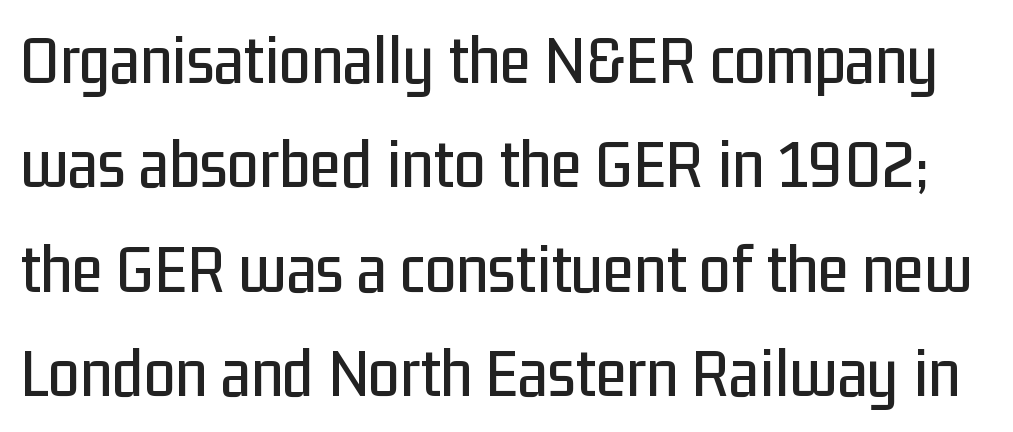
The specimen reads as upright at a glance. The designer went with a sans here, leaving each stem footless. Does the leading feel generous? No, just average. Words appear dense and cohesive because spacing is normal.
